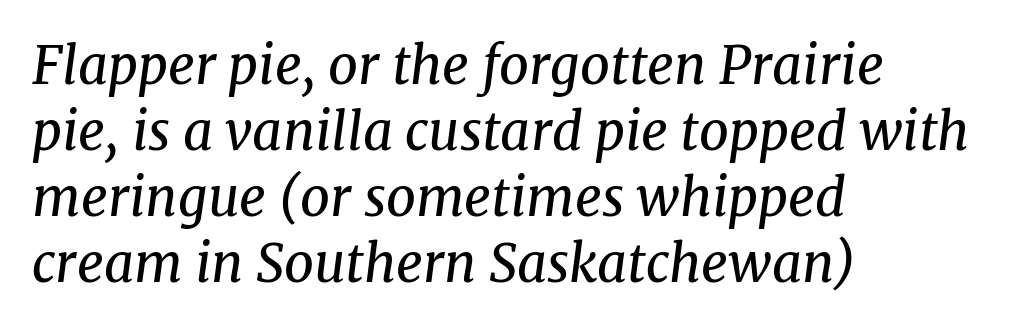
{"serif": "yes", "italic": "yes", "lean": "right", "slant_degrees": 8, "bold": "no", "weight": "regular", "width": "normal", "stroke_contrast": "medium", "x_height": "medium", "monospaced": "no", "underline": "no", "align": "left", "line_spacing": "normal", "line_spacing_ratio": 1.27, "letter_spacing": "normal", "letter_spacing_em": 0.0, "glyph_px": 52}
